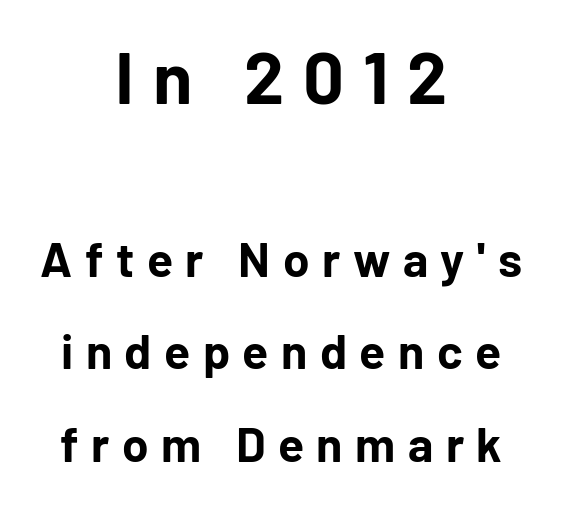
Widely set lines give the paragraph a tall, airy silhouette. This is the regular roman posture of the typeface. The letters are spread apart with noticeably loose tracking. The compositor balanced each line on the midline.
